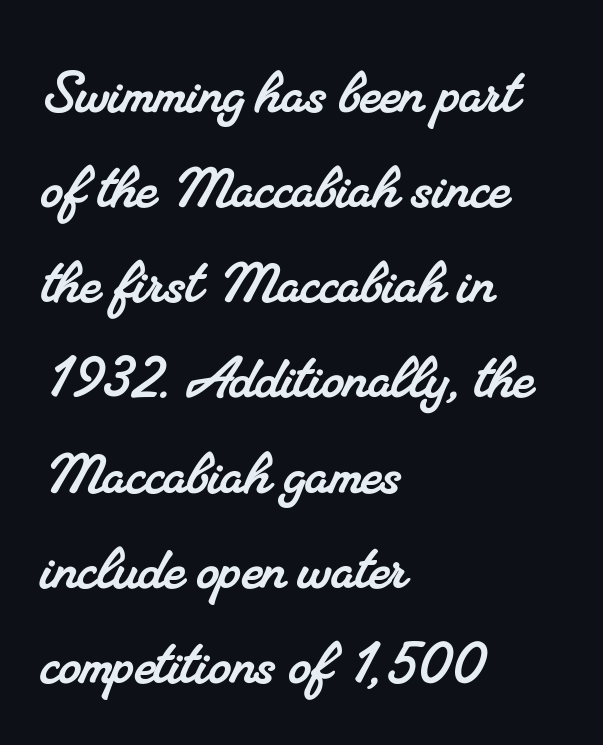
The image shows 71 px serif type; set left-aligned, normal line spacing (1.34x), normal letter spacing, not underlined; medium stroke contrast and a small x-height.
